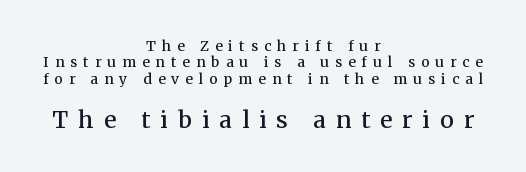
{"italic": "no", "bold": "semi", "underline": "no", "align": "center", "line_spacing_ratio": 1.17, "letter_spacing": "wide", "letter_spacing_em": 0.44, "larger_block": "second", "size_ratio": 1.64, "glyph_px": 23}
